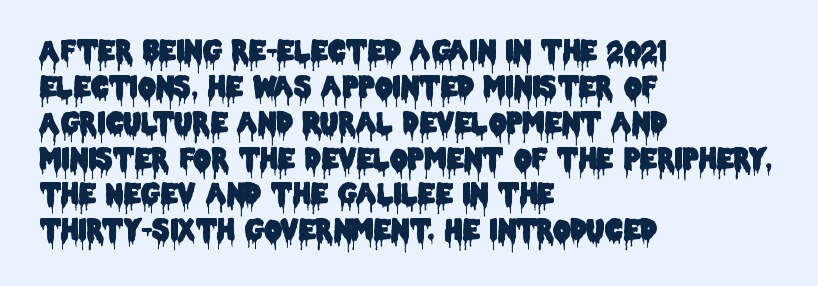
Whoever set this chose a conventional vertical rhythm. Posture: straight, roman, zero tilt. Type without underlining. This rendering leaves character spacing at its baseline value.
